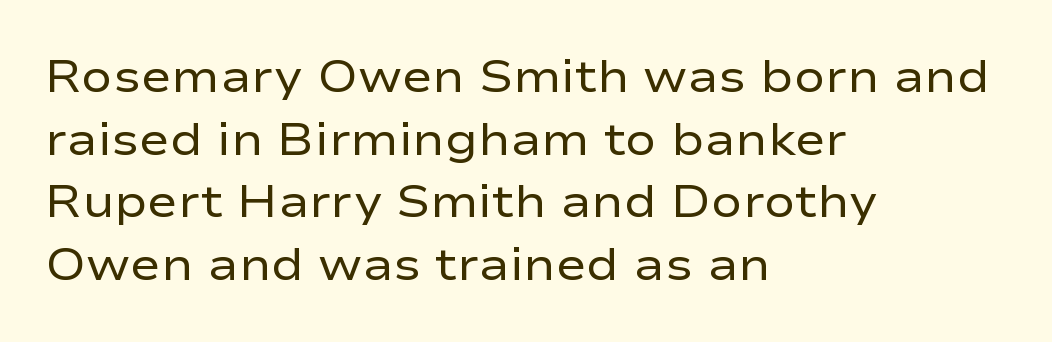
The image shows 46 px regular-weight, wide sans-serif type, upright; set left-aligned, normal line spacing (1.36x), normal letter spacing, not underlined; low stroke contrast and a medium x-height.
